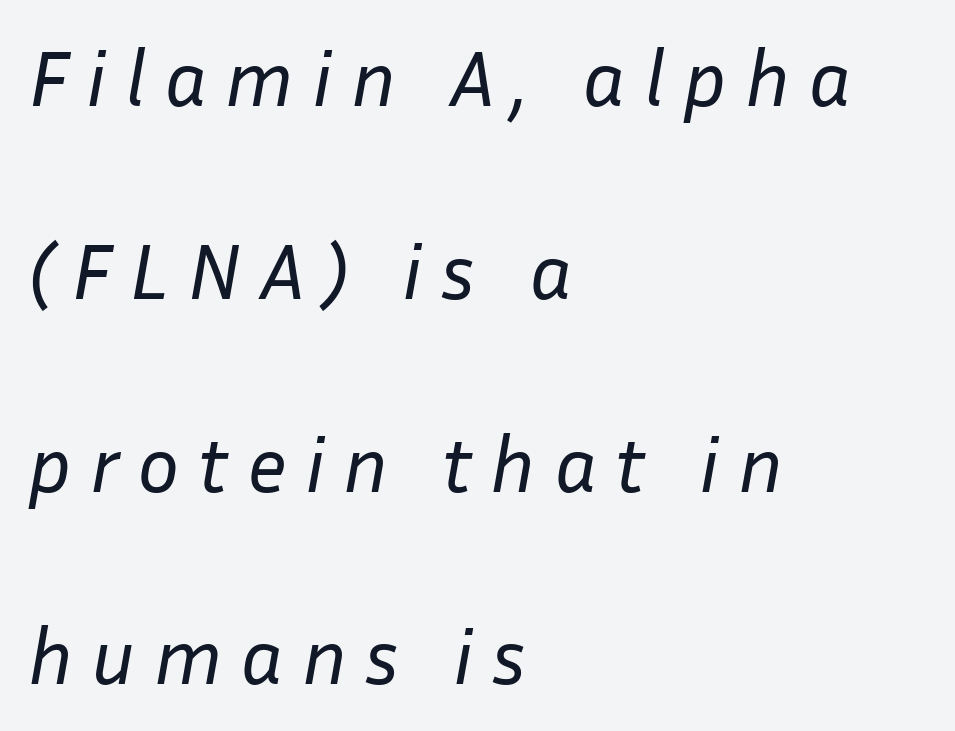
Observe the lean: these are italic letterforms. Think standard paragraph weight, or any step lighter than that. Underline: absent. Spacing verdict: proportional, widths tailored to each character. Left-aligned paragraph, ragged on the right. Line spacing here is loose.
